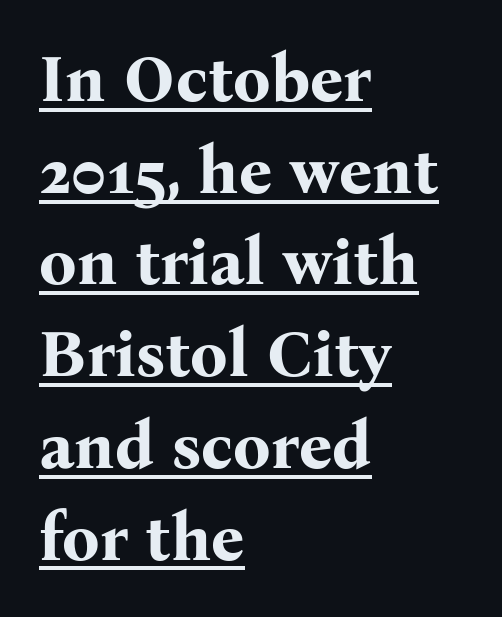
Q: Is the text bold? A: Yes.
Q: Is the text italic (slanted)? A: No, it is upright.
Q: Is the typeface a serif or a sans-serif typeface? A: Serif.
Q: Is the text underlined? A: Yes.
Q: How is the paragraph aligned? A: Left-aligned.
Q: Is the spacing between letters normal or unusually wide? A: Normal.
Q: Is the spacing between lines tight, normal or loose? A: Normal.
Q: Width (condensed, normal, or wide)? A: Normal.
Q: Stroke contrast? A: Medium.
Q: x-height? A: Medium.
Q: Monospaced? A: No.
